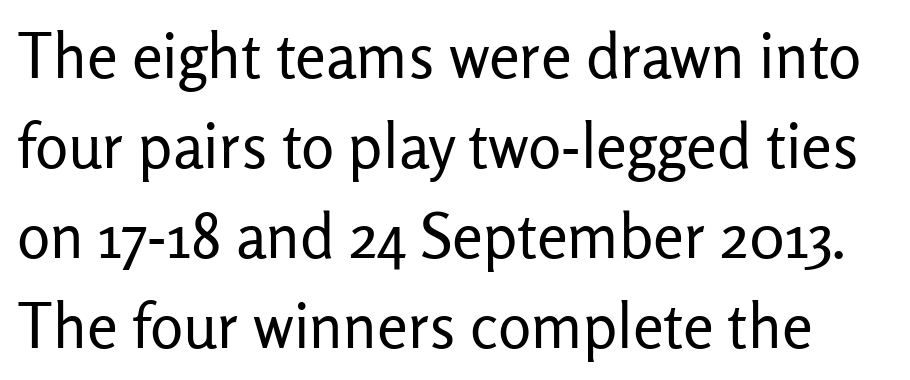
The image shows 62 px regular-weight sans-serif type, upright; set normal line spacing (1.45x), normal letter spacing, not underlined; low stroke contrast and a medium x-height.
